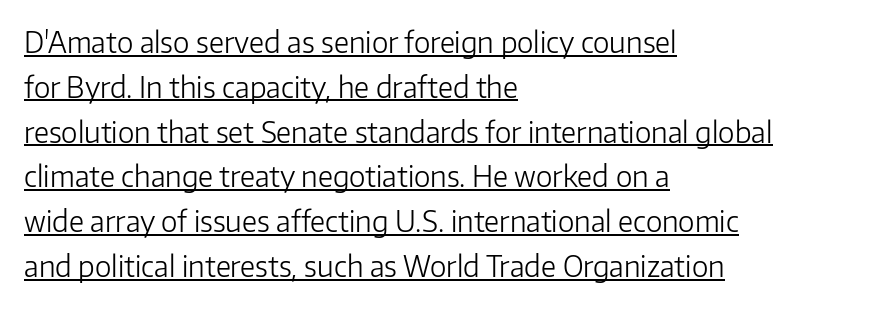
{"serif": "no", "italic": "no", "bold": "no", "weight": "light", "width": "normal", "stroke_contrast": "low", "x_height": "medium", "monospaced": "no", "underline": "yes", "align": "left", "line_spacing": "normal", "line_spacing_ratio": 1.6, "letter_spacing": "normal", "letter_spacing_em": 0.0, "glyph_px": 28}
